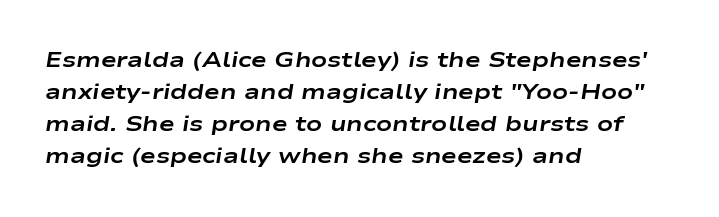
Q: Is the text bold? A: Yes.
Q: Is the text italic (slanted)? A: Yes, it leans right by about 9 degrees.
Q: Is the text underlined? A: No.
Q: How is the paragraph aligned? A: Left-aligned.
Q: Is the spacing between letters normal or unusually wide? A: Normal.
Q: Is the spacing between lines tight, normal or loose? A: Normal.
